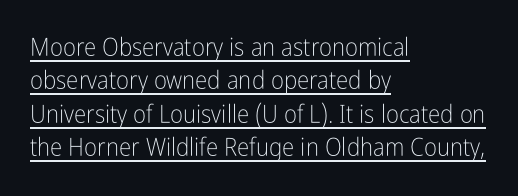
{"italic": "no", "bold": "no", "underline": "yes", "align": "left", "line_spacing": "normal", "line_spacing_ratio": 1.34, "letter_spacing": "normal", "letter_spacing_em": 0.0, "glyph_px": 25}
